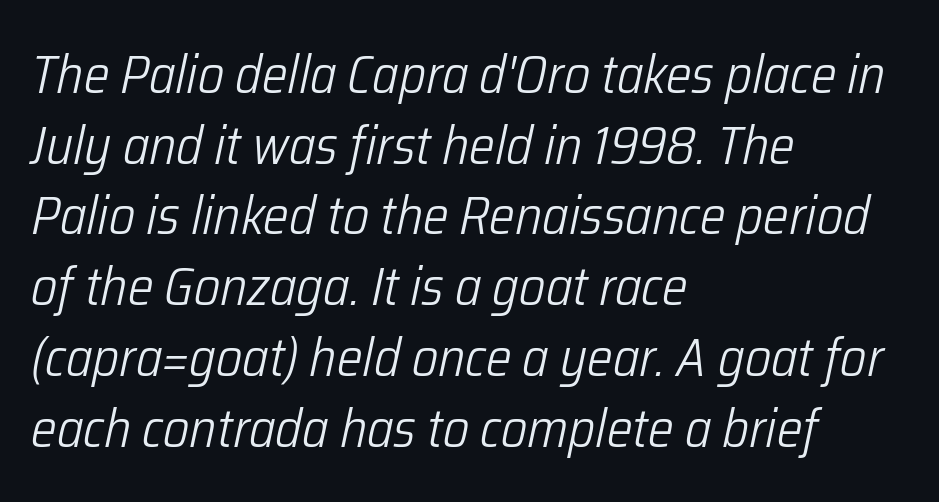
Spacing verdict: proportional, widths tailored to each character. The rendering uses a moderate line-height, typical for paragraphs. Think standard paragraph weight, or any step lighter than that. Looking at the ascenders, they clearly lean. Underlining? Definitely not there.
